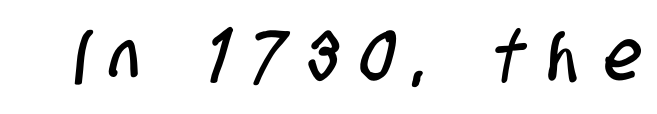
Lines of text with bare space underneath. These lines have a slow, spaced-out rhythm from letter to letter. The letters carry no serifs — their stems end cleanly without finishing strokes. Spacing verdict: proportional, widths tailored to each character.
